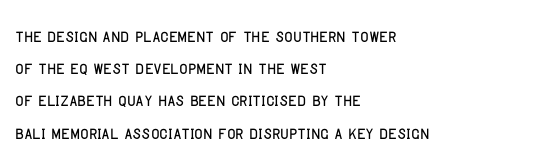
Does the leading feel generous? No, just average. The paragraph shown leans on its left margin. The string is rendered with underlining switched off. Here the glyphs are tracked normally, forming tight word shapes. The font's upright variant was chosen for this text.
